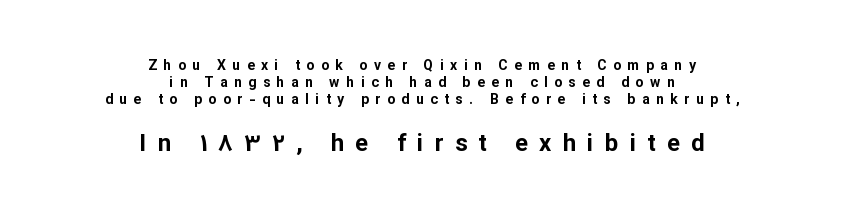
Q: Is the text bold? A: Yes.
Q: Is the text italic (slanted)? A: No, it is upright.
Q: Is the text underlined? A: No.
Q: How is the paragraph aligned? A: Centered.
Q: Is the spacing between letters normal or unusually wide? A: Unusually wide.
Q: Which block of text is set in a larger size, the first (top) or the second (bottom)? A: The second (bottom) one.
